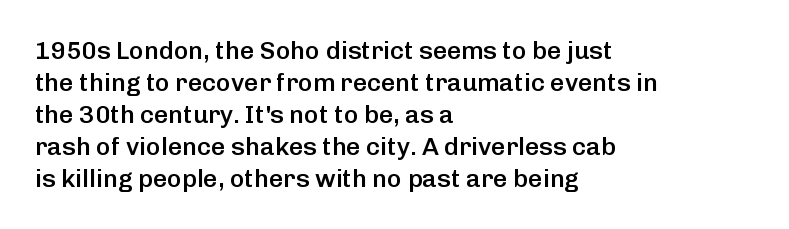
The image shows 25 px text type, upright; set left-aligned, normal line spacing (1.28x), normal letter spacing, not underlined.
